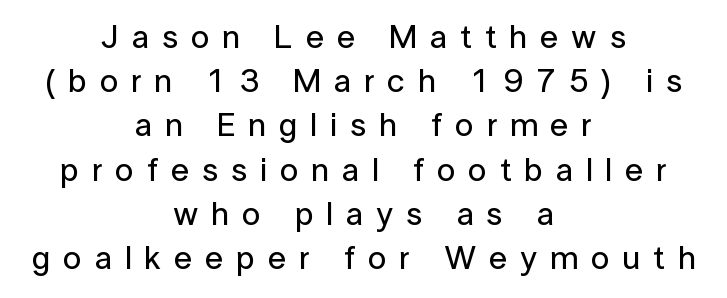
Q: Is the text italic (slanted)? A: No, it is upright.
Q: Is the typeface a serif or a sans-serif typeface? A: Sans-serif.
Q: Is the text underlined? A: No.
Q: How is the paragraph aligned? A: Centered.
Q: Is the spacing between letters normal or unusually wide? A: Unusually wide.
Q: Is the spacing between lines tight, normal or loose? A: Normal.
Q: Width (condensed, normal, or wide)? A: Normal.
Q: Stroke contrast? A: Low.
Q: x-height? A: Medium.
Q: Monospaced? A: No.
